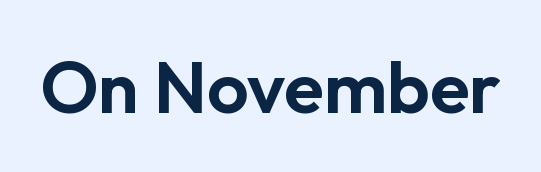
The image shows 73 px sans-serif type, upright; set normal letter spacing, not underlined; low stroke contrast and a medium x-height.
